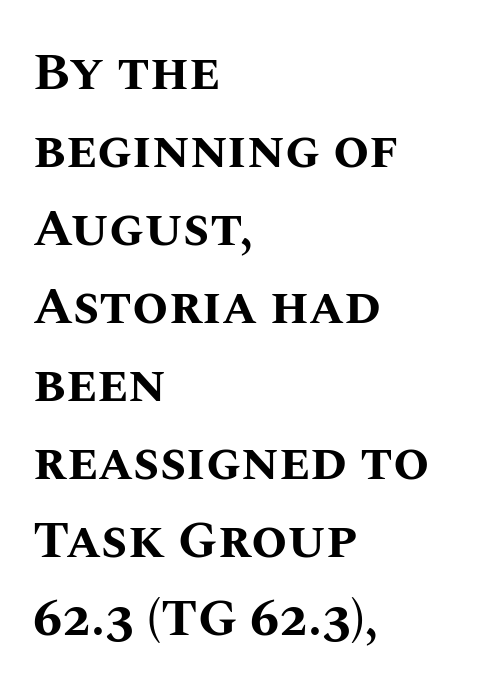
Each line starts at the same left margin while the right side varies. Characters follow at the spacing the type designer built in. Emphasis by weight is at full strength: bold. Rows of type keep a routine distance in the vertical direction.
